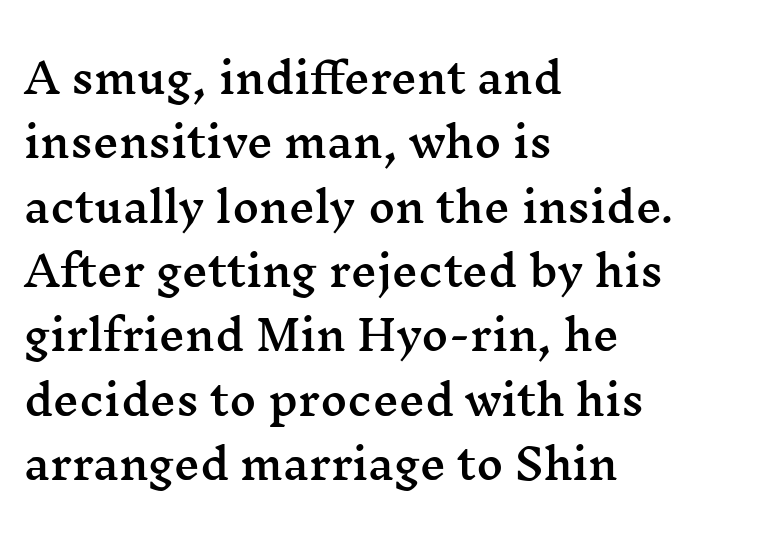
{"serif": "yes", "italic": "no", "width": "wide", "stroke_contrast": "medium", "x_height": "medium", "monospaced": "no", "underline": "no", "align": "left", "line_spacing": "normal", "line_spacing_ratio": 1.57, "letter_spacing": "normal", "letter_spacing_em": 0.0, "glyph_px": 41}
